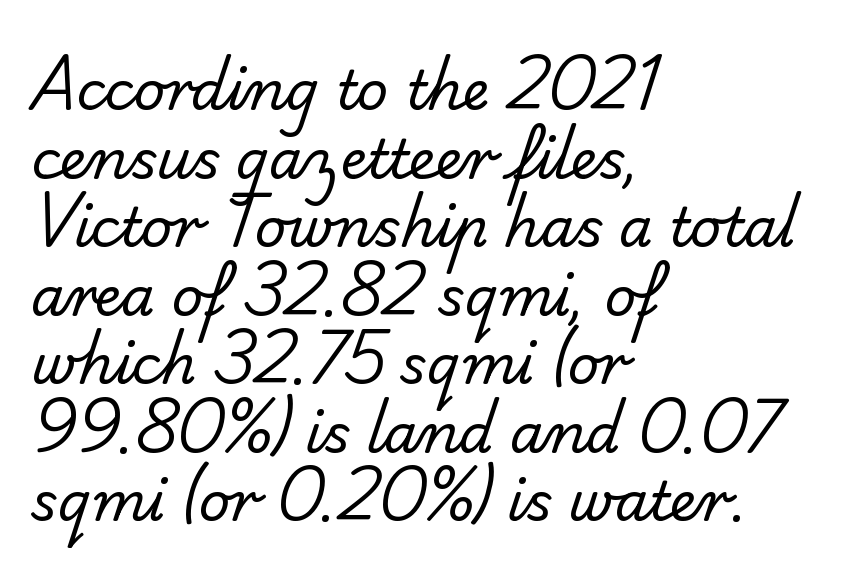
Q: Is the text bold? A: No.
Q: Is the typeface a serif or a sans-serif typeface? A: Sans-serif.
Q: Is the text underlined? A: No.
Q: How is the paragraph aligned? A: Left-aligned.
Q: Is the spacing between letters normal or unusually wide? A: Normal.
Q: Is the spacing between lines tight, normal or loose? A: Normal.
Q: Width (condensed, normal, or wide)? A: Normal.
Q: Stroke contrast? A: Low.
Q: x-height? A: Small.
Q: Monospaced? A: No.
